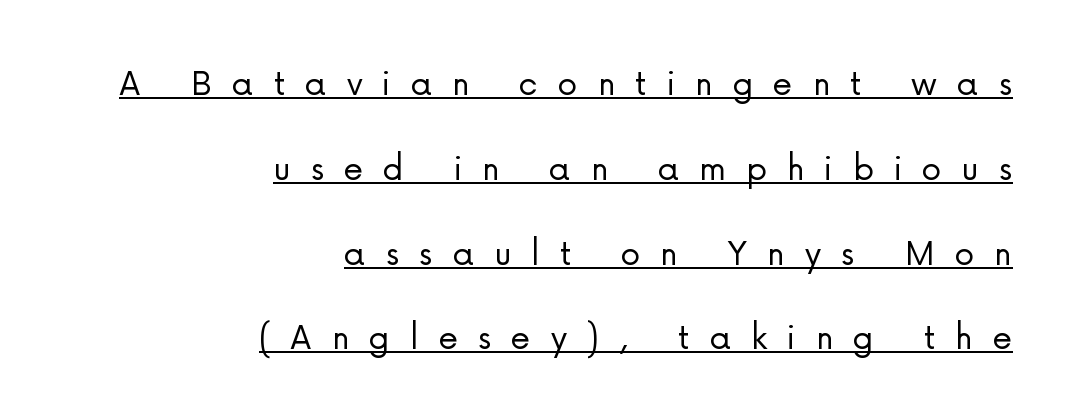
The image shows 40 px light sans-serif type, upright; set right-aligned, loose line spacing (2.12x), unusually wide letter spacing (+0.5 em), underlined; low stroke contrast and a medium x-height.
